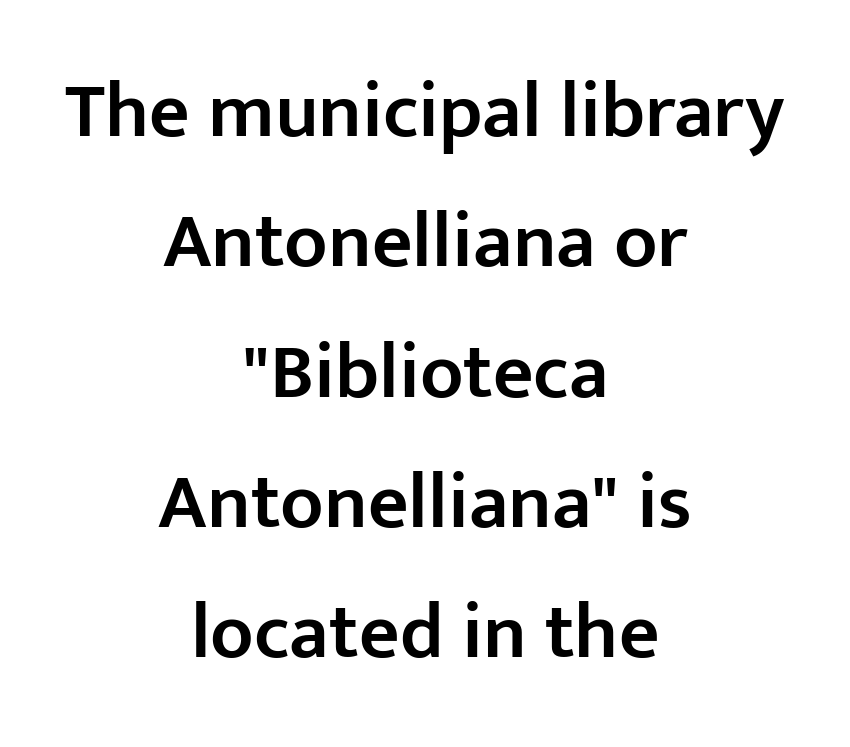
The image shows 79 px semibold sans-serif type, upright; set centered, normal line spacing (1.65x), normal letter spacing, not underlined; low stroke contrast and a medium x-height.
